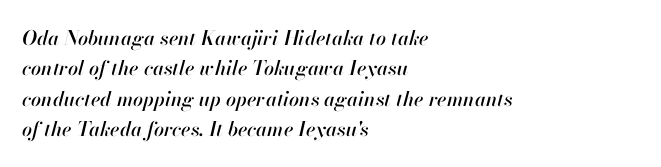
{"italic": "yes", "lean": "right", "slant_degrees": 13, "underline": "no", "align": "left", "line_spacing": "normal", "line_spacing_ratio": 1.52, "letter_spacing": "normal", "letter_spacing_em": 0.0, "glyph_px": 20}
